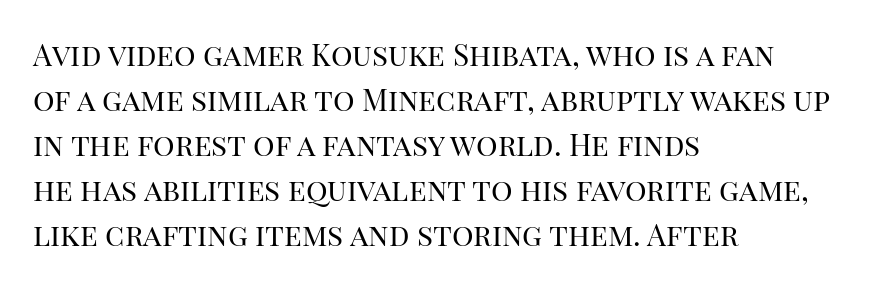
Q: Is the text bold? A: No.
Q: Is the text italic (slanted)? A: No, it is upright.
Q: Is the typeface a serif or a sans-serif typeface? A: Serif.
Q: Is the text underlined? A: No.
Q: How is the paragraph aligned? A: Left-aligned.
Q: Is the spacing between letters normal or unusually wide? A: Normal.
Q: Is the spacing between lines tight, normal or loose? A: Normal.
Q: Width (condensed, normal, or wide)? A: Normal.
Q: Stroke contrast? A: High.
Q: x-height? A: Large.
Q: Monospaced? A: No.
